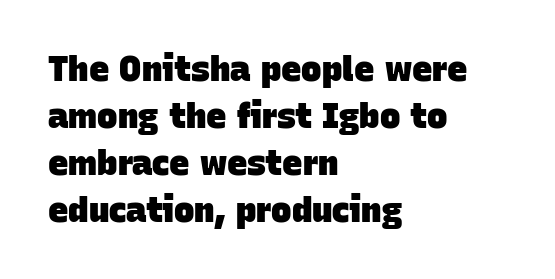
{"serif": "no", "bold": "yes", "weight": "heavy", "width": "normal", "stroke_contrast": "low", "x_height": "large", "monospaced": "no", "underline": "no", "align": "left", "line_spacing": "normal", "line_spacing_ratio": 1.38, "letter_spacing": "normal", "letter_spacing_em": 0.0, "glyph_px": 34}
